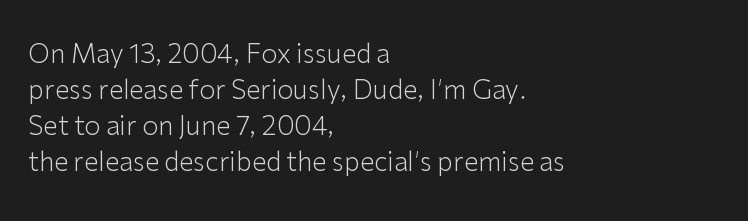
The image shows 26 px text type, upright; set left-aligned, normal line spacing (1.39x), normal letter spacing, not underlined.
